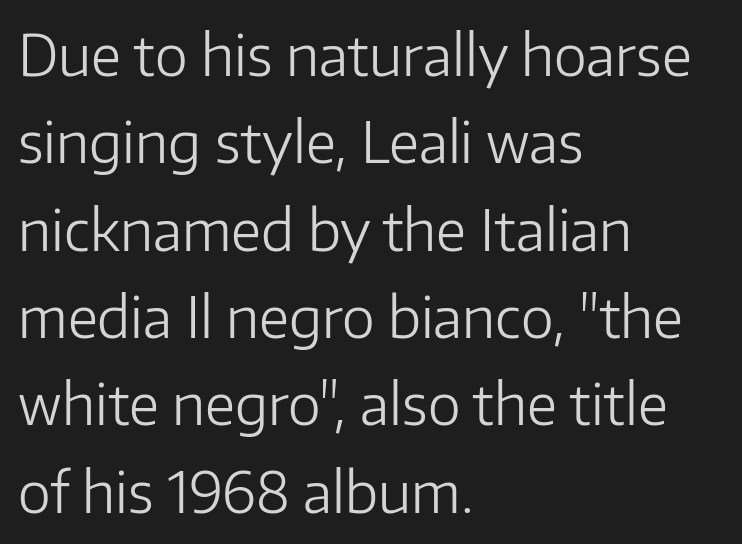
Q: Is the text bold? A: No.
Q: Is the text italic (slanted)? A: No, it is upright.
Q: Is the typeface a serif or a sans-serif typeface? A: Sans-serif.
Q: Is the text underlined? A: No.
Q: How is the paragraph aligned? A: Left-aligned.
Q: Is the spacing between letters normal or unusually wide? A: Normal.
Q: Is the spacing between lines tight, normal or loose? A: Normal.
Q: Width (condensed, normal, or wide)? A: Normal.
Q: Stroke contrast? A: Low.
Q: x-height? A: Medium.
Q: Monospaced? A: No.
